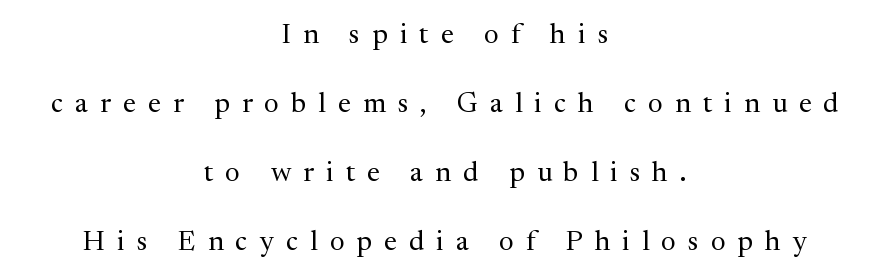
Each word looks stretched out because of the extra space between its letters. Airy leading. Is this a sans? No — the strokes have serifs. The weight would be labelled regular, book, light, or lighter still. Note the varied advance widths — an 'i' is clearly narrower than an 'm'.
